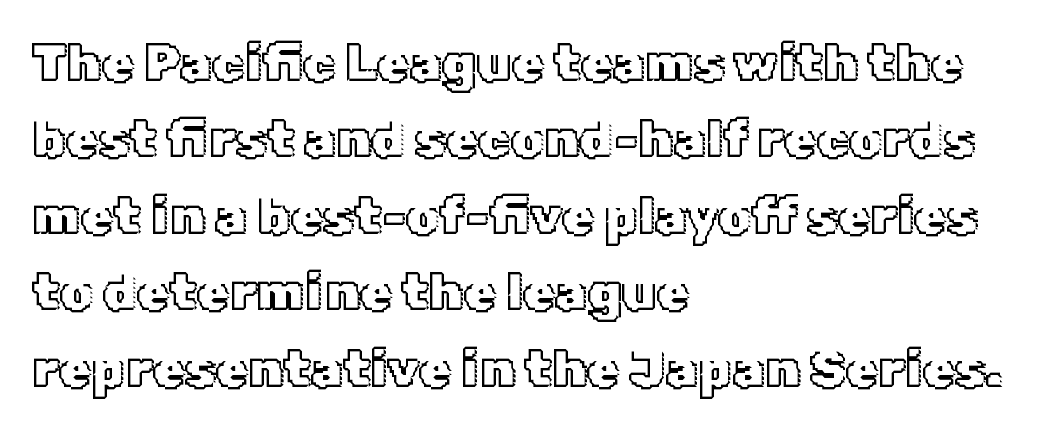
Q: Is the text italic (slanted)? A: No, it is upright.
Q: Is the text underlined? A: No.
Q: How is the paragraph aligned? A: Left-aligned.
Q: Is the spacing between letters normal or unusually wide? A: Normal.
Q: Is the spacing between lines tight, normal or loose? A: Normal.
Q: Width (condensed, normal, or wide)? A: Normal.
Q: x-height? A: Medium.
Q: Monospaced? A: No.
